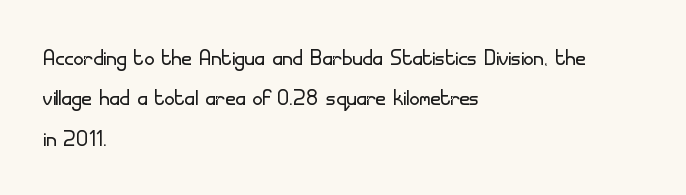
{"serif": "no", "italic": "no", "bold": "no", "weight": "light", "width": "normal", "stroke_contrast": "low", "x_height": "small", "monospaced": "no", "underline": "no", "align": "left", "line_spacing": "normal", "line_spacing_ratio": 1.44, "letter_spacing": "normal", "letter_spacing_em": 0.0, "glyph_px": 28}
